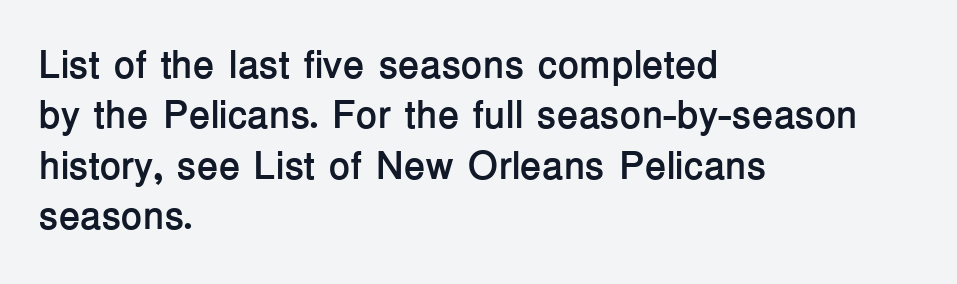
The image shows 39 px semibold sans-serif type, upright; set left-aligned, normal line spacing (1.29x), normal letter spacing, not underlined; low stroke contrast and a medium x-height.
